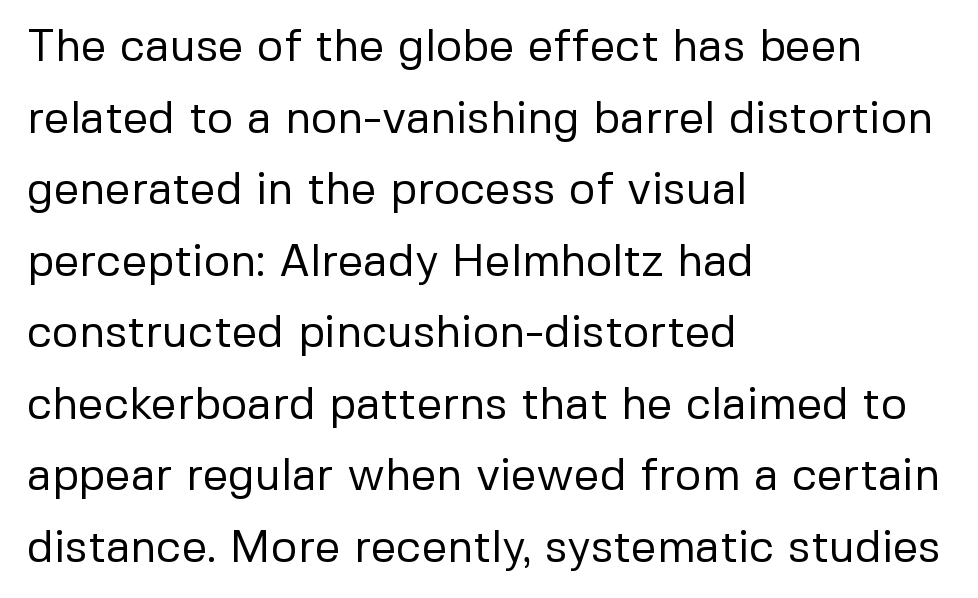
{"serif": "no", "italic": "no", "bold": "no", "weight": "regular", "width": "normal", "stroke_contrast": "low", "x_height": "medium", "monospaced": "no", "underline": "no", "align": "left", "line_spacing": "normal", "line_spacing_ratio": 1.59, "letter_spacing": "normal", "letter_spacing_em": 0.0, "glyph_px": 45}
